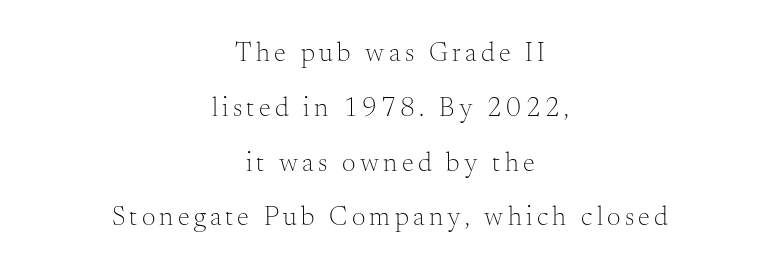
{"italic": "no", "bold": "no", "underline": "no", "align": "center", "line_spacing": "loose", "line_spacing_ratio": 2.03, "glyph_px": 27}
